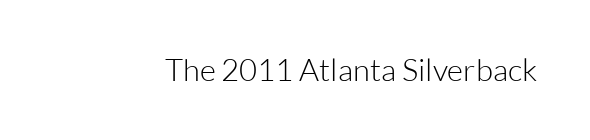
{"serif": "no", "italic": "no", "bold": "no", "weight": "light", "width": "normal", "stroke_contrast": "low", "x_height": "medium", "monospaced": "no", "underline": "no", "letter_spacing": "normal", "letter_spacing_em": 0.0, "glyph_px": 31}
